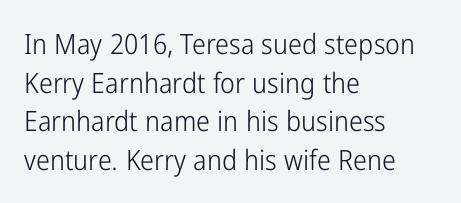
{"serif": "no", "italic": "no", "bold": "no", "weight": "light", "width": "condensed", "stroke_contrast": "low", "x_height": "medium", "monospaced": "no", "underline": "no", "align": "left", "line_spacing": "normal", "line_spacing_ratio": 1.38, "letter_spacing": "normal", "letter_spacing_em": 0.0, "glyph_px": 28}
